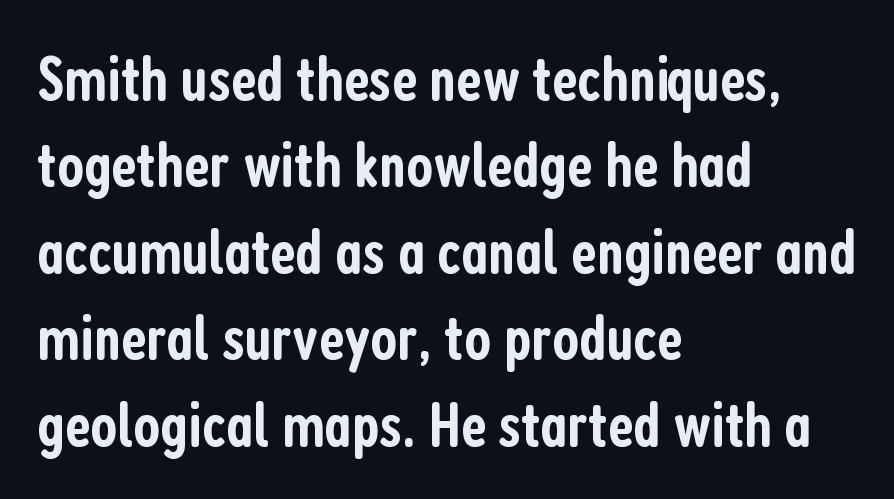
Q: Is the text bold? A: Semi-bold.
Q: Is the text italic (slanted)? A: No, it is upright.
Q: Is the typeface a serif or a sans-serif typeface? A: Sans-serif.
Q: Is the text underlined? A: No.
Q: How is the paragraph aligned? A: Left-aligned.
Q: Is the spacing between letters normal or unusually wide? A: Normal.
Q: Is the spacing between lines tight, normal or loose? A: Normal.
Q: Width (condensed, normal, or wide)? A: Condensed.
Q: Stroke contrast? A: Low.
Q: x-height? A: Medium.
Q: Monospaced? A: No.
